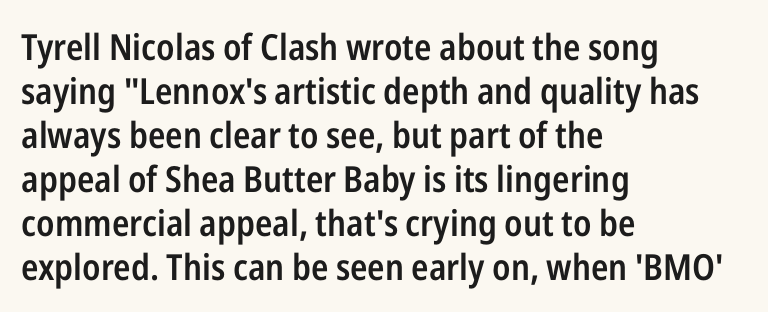
Q: Is the text bold? A: Semi-bold.
Q: Is the text italic (slanted)? A: No, it is upright.
Q: Is the typeface a serif or a sans-serif typeface? A: Sans-serif.
Q: Is the text underlined? A: No.
Q: How is the paragraph aligned? A: Left-aligned.
Q: Is the spacing between letters normal or unusually wide? A: Normal.
Q: Width (condensed, normal, or wide)? A: Condensed.
Q: Stroke contrast? A: Low.
Q: x-height? A: Medium.
Q: Monospaced? A: No.
